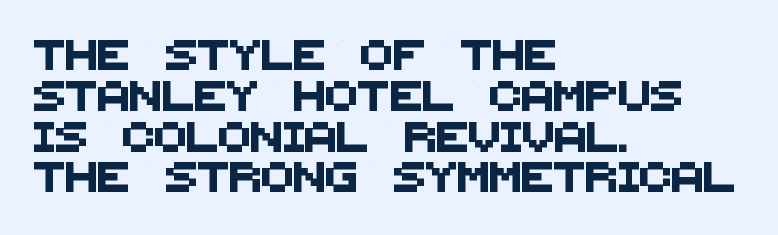
{"serif": "no", "width": "normal", "stroke_contrast": "medium", "x_height": "large", "monospaced": "no", "underline": "no", "align": "left", "line_spacing": "normal", "line_spacing_ratio": 1.36, "letter_spacing": "normal", "letter_spacing_em": 0.0, "glyph_px": 30}
